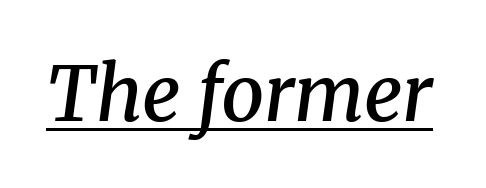
The image shows 76 px semibold serif type, italic (leaning right); set normal letter spacing, underlined; medium stroke contrast and a medium x-height.
